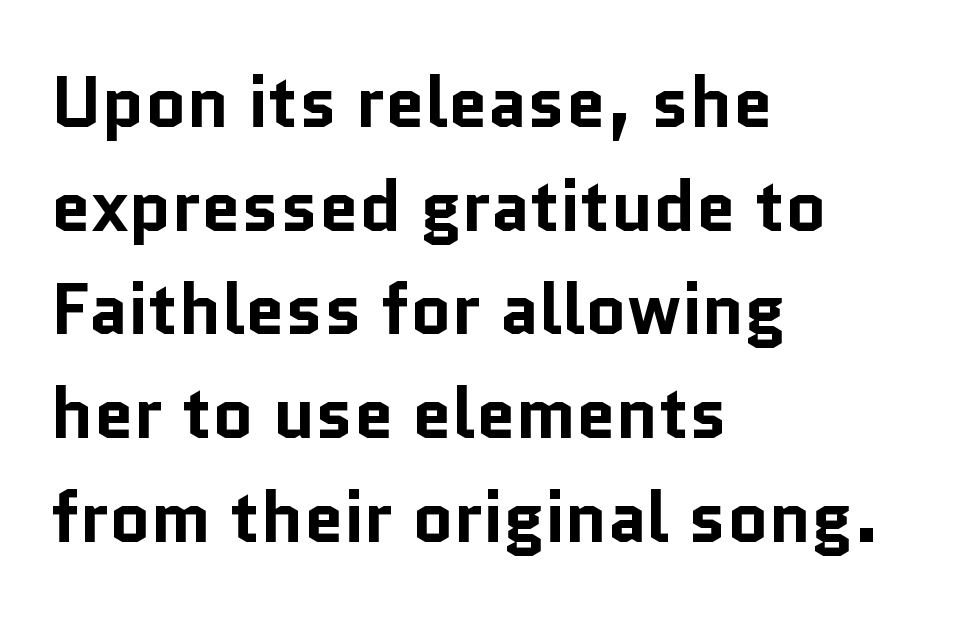
{"serif": "no", "italic": "no", "bold": "yes", "weight": "bold", "width": "normal", "stroke_contrast": "low", "x_height": "medium", "monospaced": "no", "underline": "no", "align": "left", "line_spacing": "normal", "line_spacing_ratio": 1.46, "letter_spacing": "normal", "letter_spacing_em": 0.0, "glyph_px": 71}
